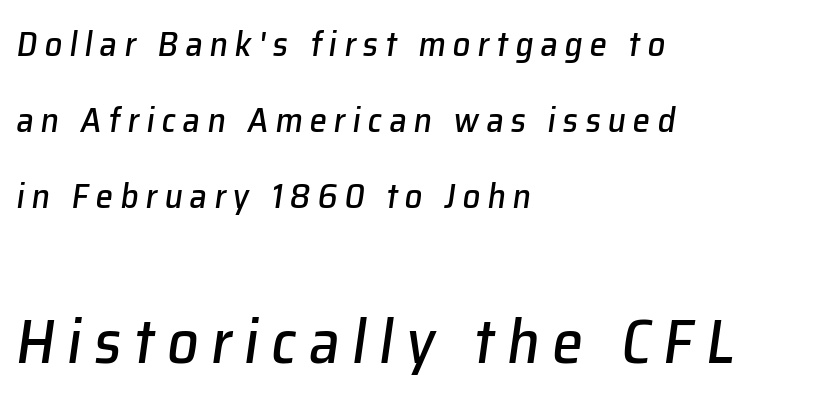
{"italic": "yes", "lean": "right", "slant_degrees": 8, "width": "normal", "stroke_contrast": "low", "x_height": "medium", "monospaced": "no", "underline": "no", "align": "left", "line_spacing": "loose", "line_spacing_ratio": 2.17, "letter_spacing": "wide", "letter_spacing_em": 0.2, "larger_block": "second", "size_ratio": 1.77, "glyph_px": 62}
